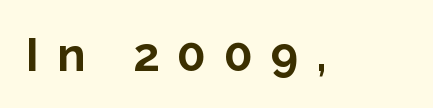
The image shows 47 px bold sans-serif type, upright; set unusually wide letter spacing (+0.38 em), not underlined; low stroke contrast and a medium x-height.
